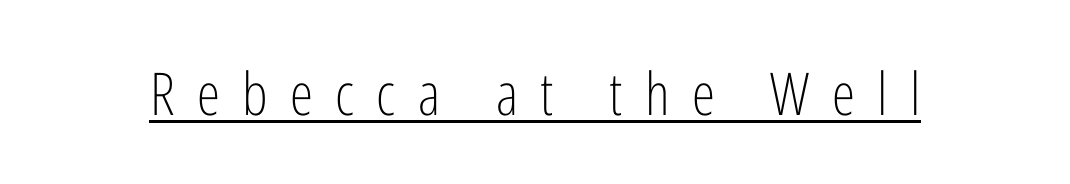
{"serif": "no", "italic": "no", "bold": "no", "weight": "light", "width": "condensed", "stroke_contrast": "low", "x_height": "medium", "monospaced": "no", "underline": "yes", "letter_spacing": "wide", "letter_spacing_em": 0.38, "glyph_px": 59}
